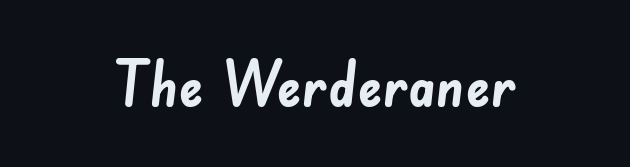
{"serif": "no", "bold": "yes", "weight": "semibold", "width": "normal", "stroke_contrast": "low", "x_height": "small", "monospaced": "no", "underline": "no", "align": "center", "letter_spacing": "normal", "letter_spacing_em": 0.0, "glyph_px": 62}
